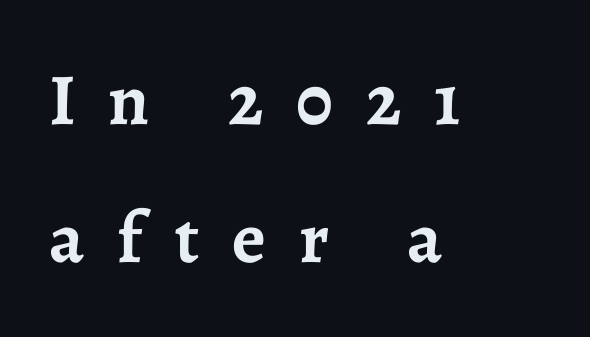
The text was rendered using a seriffed face with decorative stroke endings. Left-aligned paragraph, ragged on the right. Vertical strokes here are truly vertical. The space directly below the letters is spotless. Substantial extra tracking has been applied to these lines. Think of a printed novel: that variable character pitch is what you see here.
